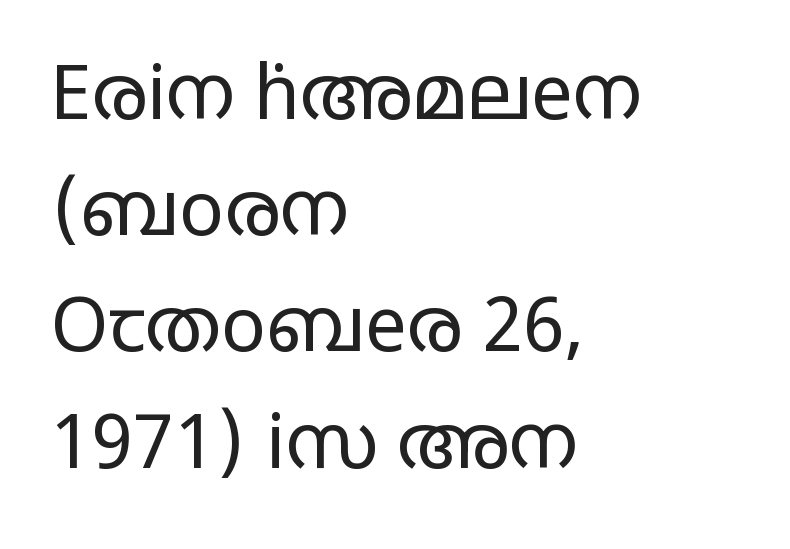
Q: Is the text bold? A: No.
Q: Is the text italic (slanted)? A: No, it is upright.
Q: Is the typeface a serif or a sans-serif typeface? A: Sans-serif.
Q: Is the text underlined? A: No.
Q: How is the paragraph aligned? A: Left-aligned.
Q: Is the spacing between letters normal or unusually wide? A: Normal.
Q: Is the spacing between lines tight, normal or loose? A: Normal.
Q: Width (condensed, normal, or wide)? A: Wide.
Q: Stroke contrast? A: Low.
Q: x-height? A: Large.
Q: Monospaced? A: No.
